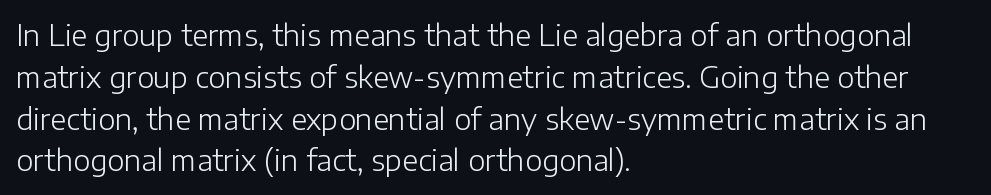
The image shows 29 px light sans-serif type, upright; set left-aligned, normal line spacing (1.44x), normal letter spacing, not underlined; low stroke contrast and a medium x-height.
